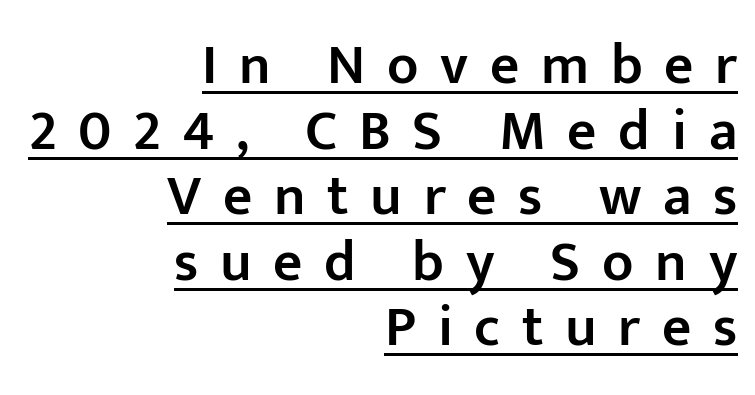
The image shows 57 px semibold sans-serif type, upright; set right-aligned, tight line spacing (1.15x), unusually wide letter spacing (+0.38 em), underlined; low stroke contrast and a medium x-height.
